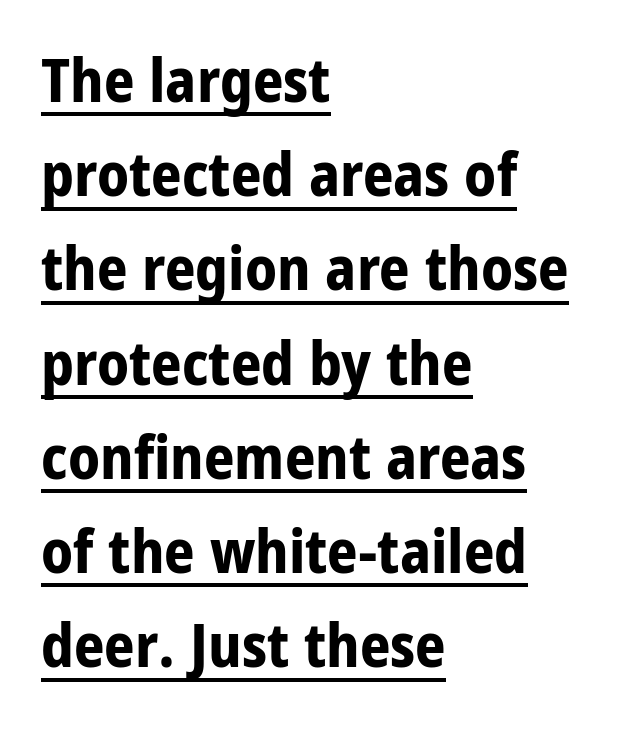
Q: Is the text bold? A: Yes.
Q: Is the text italic (slanted)? A: No, it is upright.
Q: Is the typeface a serif or a sans-serif typeface? A: Sans-serif.
Q: Is the text underlined? A: Yes.
Q: How is the paragraph aligned? A: Left-aligned.
Q: Is the spacing between letters normal or unusually wide? A: Normal.
Q: Is the spacing between lines tight, normal or loose? A: Normal.
Q: Width (condensed, normal, or wide)? A: Condensed.
Q: Stroke contrast? A: Low.
Q: x-height? A: Large.
Q: Monospaced? A: No.
